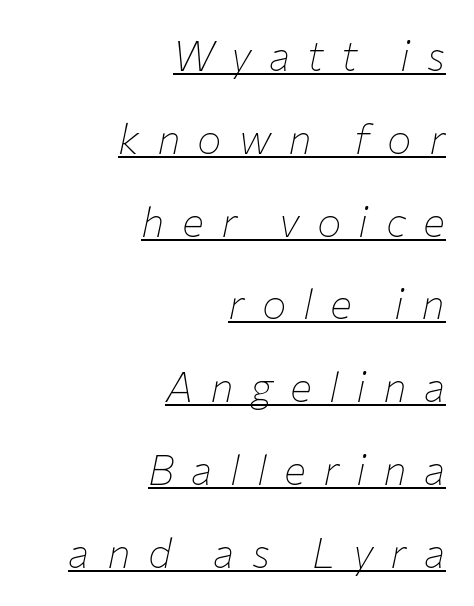
Character widths vary here, with narrow letters taking less room than wide ones. The weight tops out at a normal text grade. The face used here is rendered with a markedly widened letterfit. The rendered words wear a rule along their underside. Vertical spacing — loose. The paragraph shown leans on its right margin.
